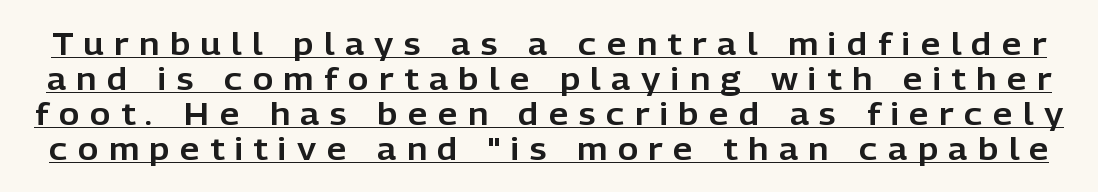
What kind of face is this? One without serifs — a sans. Quick note: not italic, upright. What stands out about the letter spacing? Its width — letters are far apart. The rendering uses a small line-height, squeezing the rows. Here the designer chose a conventional face with non-uniform glyph widths. Underlining? Definitely there.
